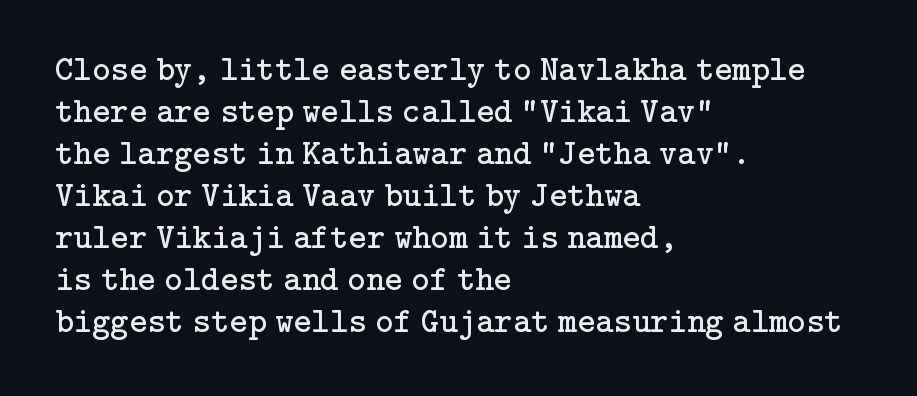
The image shows 35 px regular-weight serif type, upright; set left-aligned, line spacing 1.2x, normal letter spacing, not underlined; low stroke contrast and a medium x-height.
